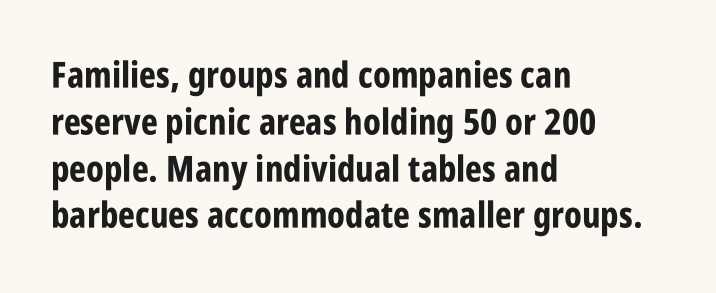
Q: Is the text bold? A: Yes.
Q: Is the text italic (slanted)? A: No, it is upright.
Q: Is the typeface a serif or a sans-serif typeface? A: Sans-serif.
Q: Is the text underlined? A: No.
Q: How is the paragraph aligned? A: Left-aligned.
Q: Is the spacing between letters normal or unusually wide? A: Normal.
Q: Is the spacing between lines tight, normal or loose? A: Normal.
Q: Width (condensed, normal, or wide)? A: Condensed.
Q: Stroke contrast? A: Low.
Q: x-height? A: Large.
Q: Monospaced? A: No.
